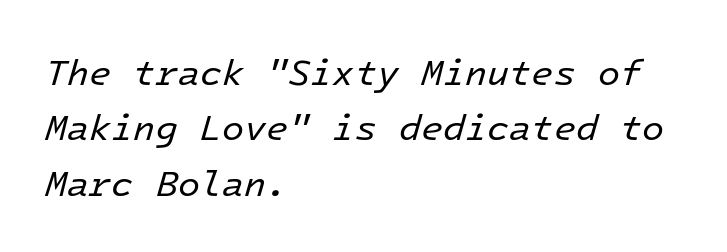
Q: Is the text bold? A: No.
Q: Is the text italic (slanted)? A: Yes, it leans right by about 16 degrees.
Q: Is the text underlined? A: No.
Q: How is the paragraph aligned? A: Left-aligned.
Q: Is the spacing between letters normal or unusually wide? A: Normal.
Q: Is the spacing between lines tight, normal or loose? A: Normal.
Q: Width (condensed, normal, or wide)? A: Normal.
Q: Stroke contrast? A: Low.
Q: x-height? A: Medium.
Q: Monospaced? A: Yes.
